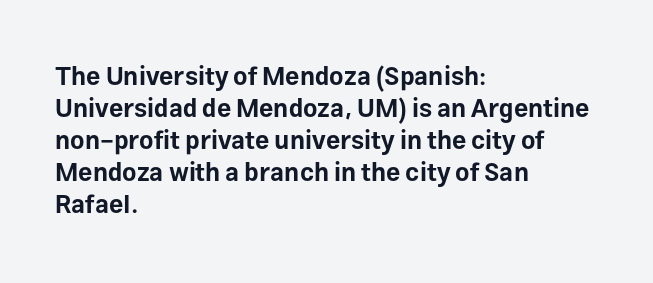
{"italic": "no", "bold": "yes", "underline": "no", "align": "left", "line_spacing": "normal", "line_spacing_ratio": 1.28, "letter_spacing": "normal", "letter_spacing_em": 0.0, "glyph_px": 25}
